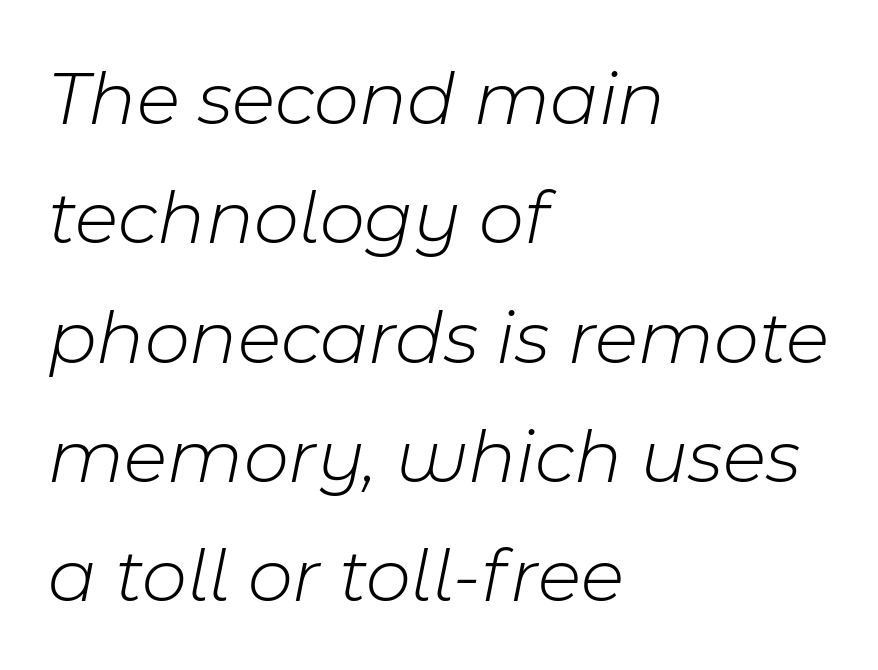
This sample has the flowing, uneven cadence of proportional lettering. Layout note: lines flush left. Yep, that's italic — everything's leaning. This rendering leaves character spacing at its baseline value. A bare baseline throughout the passage.
